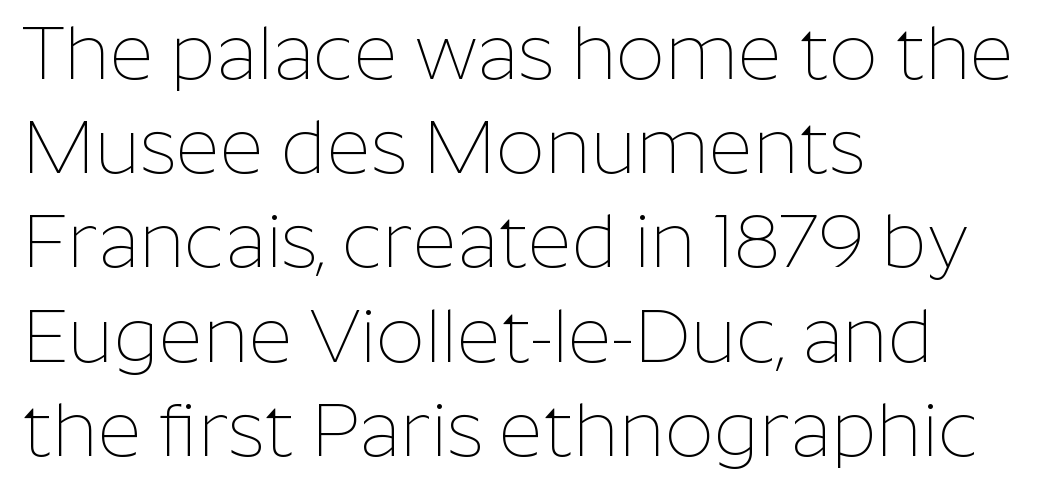
{"serif": "no", "italic": "no", "bold": "no", "weight": "thin", "width": "normal", "stroke_contrast": "low", "x_height": "medium", "monospaced": "no", "underline": "no", "align": "left", "line_spacing_ratio": 1.24, "letter_spacing": "normal", "letter_spacing_em": 0.0, "glyph_px": 76}
